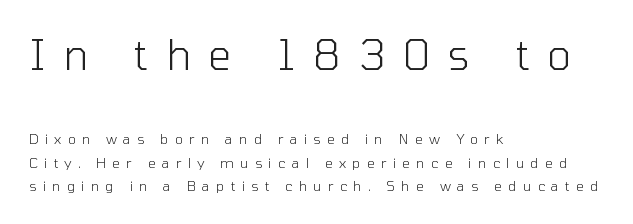
The image shows 41 px light sans-serif type, upright; set left-aligned, normal line spacing (1.67x), unusually wide letter spacing (+0.44 em), not underlined; the first (top) block is 2.93x larger; low stroke contrast and a medium x-height.
